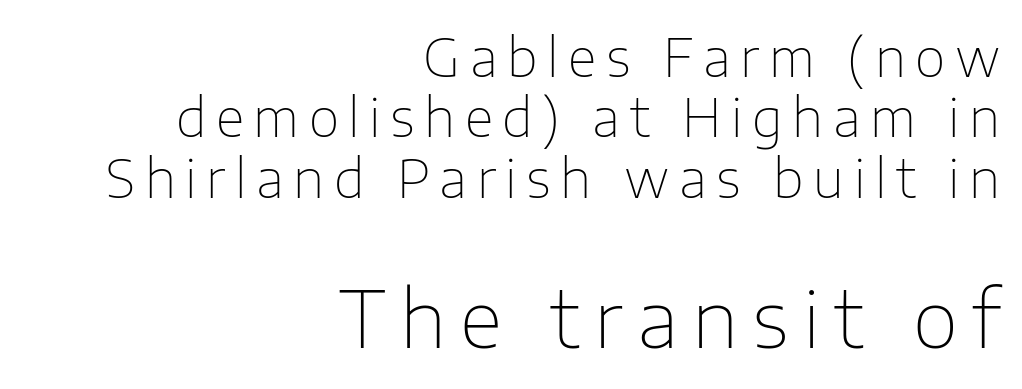
{"serif": "no", "italic": "no", "bold": "no", "weight": "thin", "width": "normal", "stroke_contrast": "low", "x_height": "medium", "monospaced": "no", "underline": "no", "align": "right", "line_spacing": "tight", "line_spacing_ratio": 1.14, "larger_block": "second", "size_ratio": 1.49, "glyph_px": 79}
